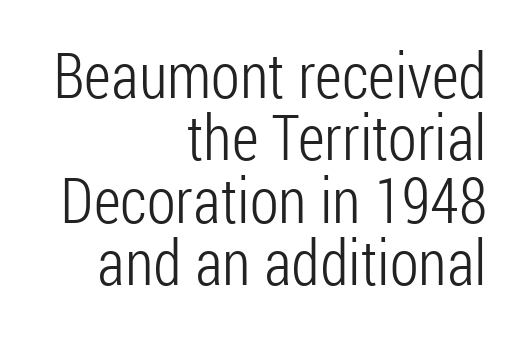
Rendered with straight, roman letterforms. Weight class: somewhere from thin through regular. You could not count columns in this text — the font is proportionally spaced. The designer went with a sans here, leaving each stem footless. The paragraph has a hard right edge and a soft left edge. The rendering keeps characters at their native spacing.
